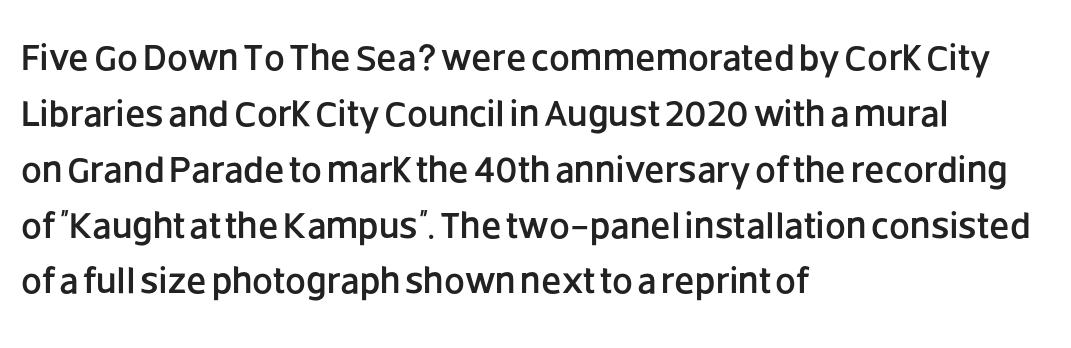
Q: Is the text italic (slanted)? A: No, it is upright.
Q: Is the typeface a serif or a sans-serif typeface? A: Sans-serif.
Q: Is the text underlined? A: No.
Q: How is the paragraph aligned? A: Left-aligned.
Q: Is the spacing between letters normal or unusually wide? A: Normal.
Q: Is the spacing between lines tight, normal or loose? A: Normal.
Q: Width (condensed, normal, or wide)? A: Normal.
Q: Stroke contrast? A: Low.
Q: x-height? A: Large.
Q: Monospaced? A: No.
